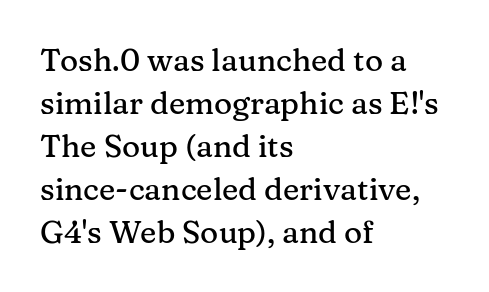
{"serif": "yes", "italic": "no", "width": "normal", "stroke_contrast": "medium", "x_height": "medium", "monospaced": "no", "underline": "no", "align": "left", "line_spacing": "normal", "line_spacing_ratio": 1.39, "letter_spacing": "normal", "letter_spacing_em": 0.0, "glyph_px": 31}
